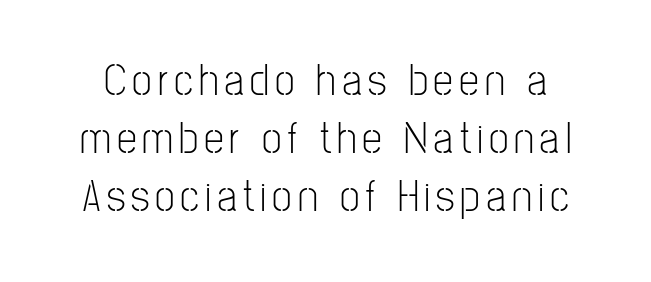
The image shows 45 px light, condensed sans-serif type, upright; set normal line spacing (1.29x), not underlined; low stroke contrast and a medium x-height.
